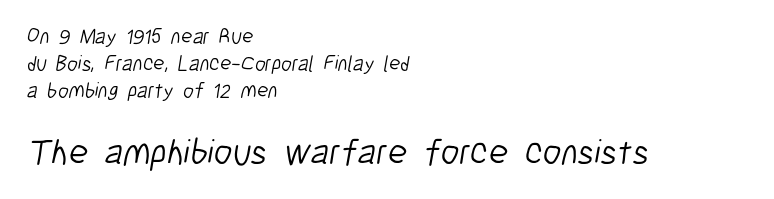
Q: Is the text bold? A: No.
Q: Is the typeface a serif or a sans-serif typeface? A: Sans-serif.
Q: Is the text underlined? A: No.
Q: How is the paragraph aligned? A: Left-aligned.
Q: Is the spacing between letters normal or unusually wide? A: Normal.
Q: Is the spacing between lines tight, normal or loose? A: Normal.
Q: Which block of text is set in a larger size, the first (top) or the second (bottom)? A: The second (bottom) one.
Q: Width (condensed, normal, or wide)? A: Condensed.
Q: Stroke contrast? A: Low.
Q: x-height? A: Medium.
Q: Monospaced? A: No.
